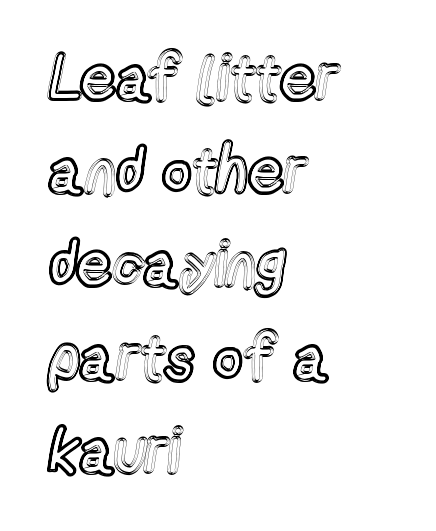
The rendering uses natural spacing where letterforms have individual widths. There is no visible air inserted between adjacent glyphs. The space directly below the letters is spotless. Does the copy run flush right? No — it runs flush left.
